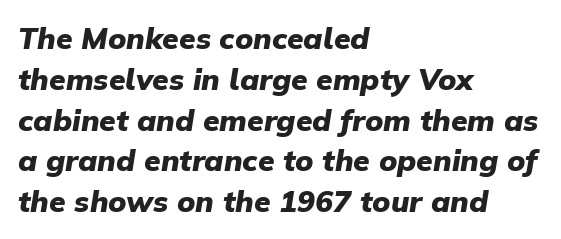
Descenders hang freely into open space. The lines are quadded left. Looking at the ascenders, they clearly lean. The face used here is proportionally spaced, like ordinary book or web type. The designer left line spacing at the default.
